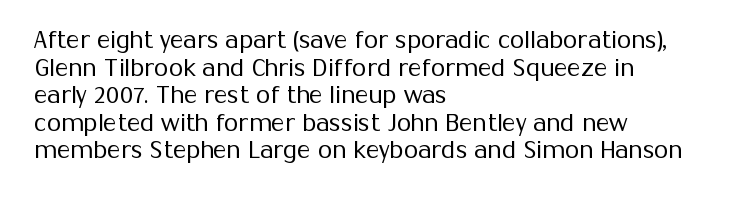
Unlike italic type, these characters show no tilt at all. The string is rendered with underlining switched off. The lines are quadded left. Tracking here is standard; glyphs follow each other at the usual distance. The letters look calm and open, with moderate or lighter stems.
